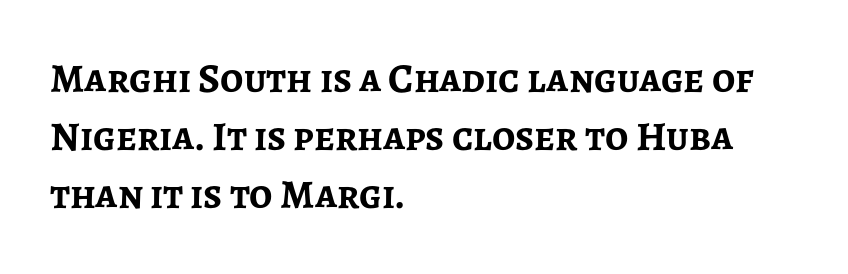
The image shows 41 px semibold sans-serif type, upright; set left-aligned, normal line spacing (1.42x), normal letter spacing, not underlined; low stroke contrast and a medium x-height.
